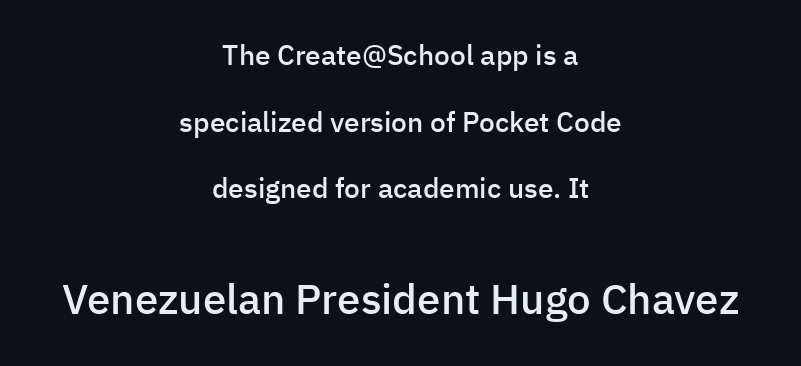
Anything drawn beneath the words? Only blank space. The letters advance in unequal steps, a hallmark of proportional type. Centered paragraph, ragged on both sides. A typesetter would call this zero additional tracking. In terms of posture, this sample is upright.
